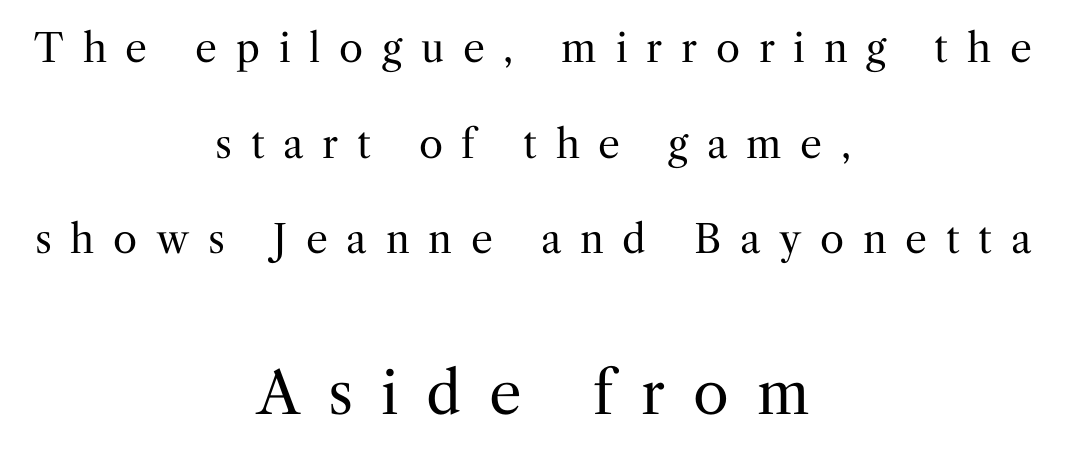
The gaps between neighbouring characters are conspicuously large. Character widths vary here, with narrow letters taking less room than wide ones. Quick note: not italic, upright. This sample trades compactness for vertical openness between lines. Underline: absent.
